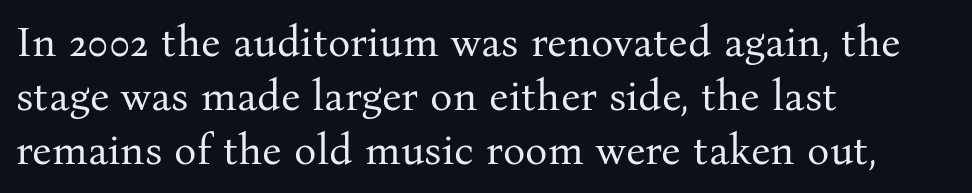
Q: Is the text bold? A: No.
Q: Is the text italic (slanted)? A: No, it is upright.
Q: Is the typeface a serif or a sans-serif typeface? A: Serif.
Q: Is the text underlined? A: No.
Q: How is the paragraph aligned? A: Left-aligned.
Q: Is the spacing between letters normal or unusually wide? A: Normal.
Q: Is the spacing between lines tight, normal or loose? A: Normal.
Q: Width (condensed, normal, or wide)? A: Normal.
Q: Stroke contrast? A: Medium.
Q: x-height? A: Medium.
Q: Monospaced? A: No.
